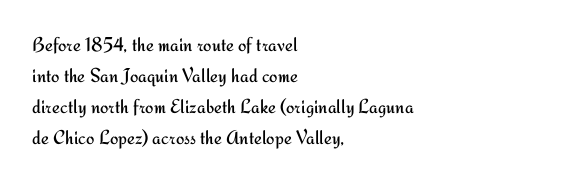
The face looks like a standard text weight, possibly lighter. The type is set solid horizontally, with unmodified tracking. The lettering stays uniformly vertical, giving the passage a roman look. Leading: standard. Casual observation: everything's shoved over to the left.
